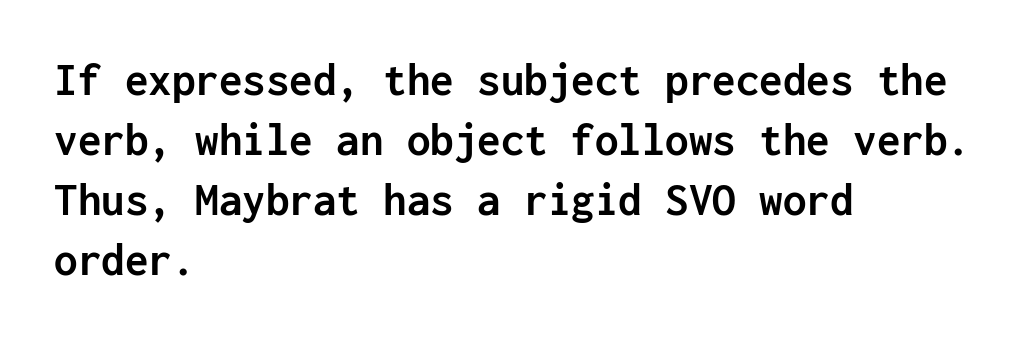
Q: Is the text bold? A: Yes.
Q: Is the text italic (slanted)? A: No, it is upright.
Q: Is the typeface a serif or a sans-serif typeface? A: Sans-serif.
Q: Is the text underlined? A: No.
Q: How is the paragraph aligned? A: Left-aligned.
Q: Is the spacing between letters normal or unusually wide? A: Normal.
Q: Is the spacing between lines tight, normal or loose? A: Normal.
Q: Width (condensed, normal, or wide)? A: Normal.
Q: Stroke contrast? A: Low.
Q: x-height? A: Medium.
Q: Monospaced? A: Yes.
